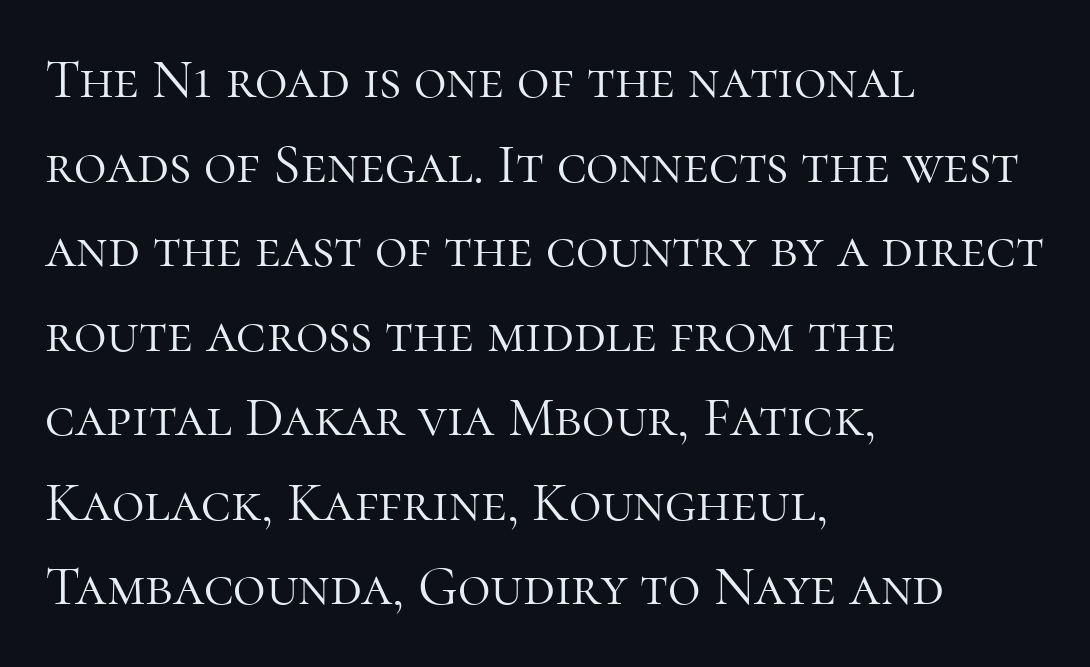
Successive baselines arrive at the customary interval. Tall strokes in this sample are plumb rather than angled. Think of a printed novel: that variable character pitch is what you see here. Caption: face not bold, strokes unweighted. Which margin do the lines hug? The left one — the right edge is uneven. The typeface chosen for these lines features serifs.
